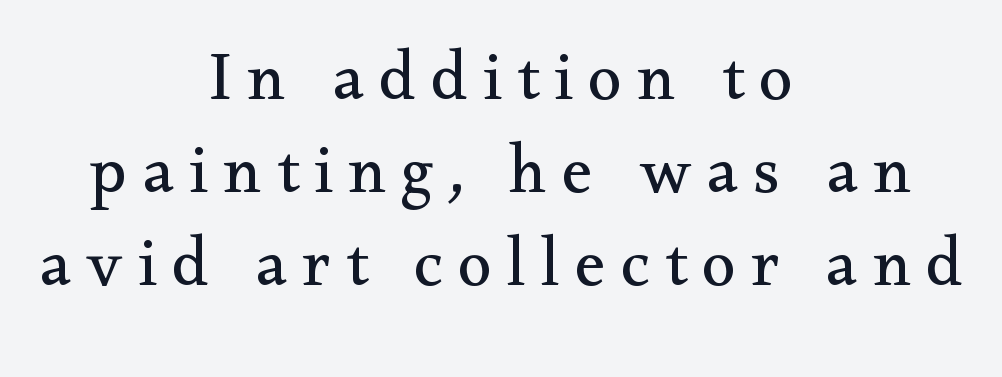
{"serif": "yes", "italic": "no", "bold": "no", "weight": "regular", "width": "normal", "stroke_contrast": "medium", "x_height": "small", "monospaced": "no", "underline": "no", "align": "center", "line_spacing": "normal", "line_spacing_ratio": 1.35, "letter_spacing": "wide", "letter_spacing_em": 0.22, "glyph_px": 69}
